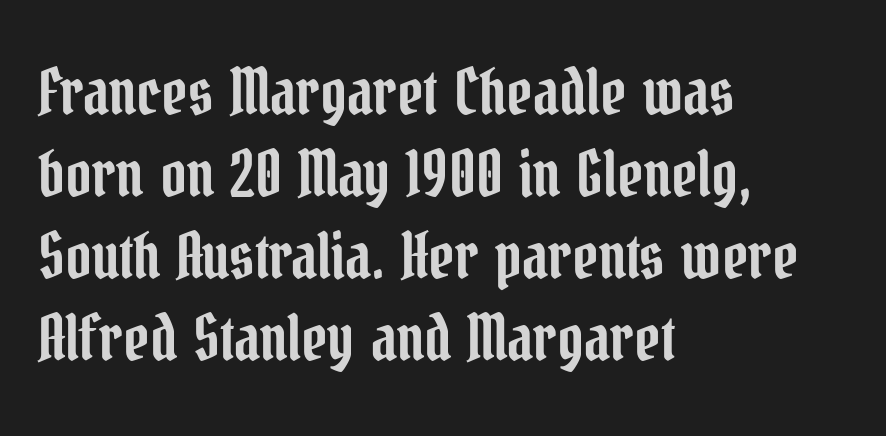
{"serif": "yes", "italic": "no", "width": "condensed", "stroke_contrast": "low", "x_height": "medium", "monospaced": "no", "underline": "no", "align": "left", "line_spacing": "normal", "line_spacing_ratio": 1.3, "letter_spacing": "normal", "letter_spacing_em": 0.0, "glyph_px": 63}
